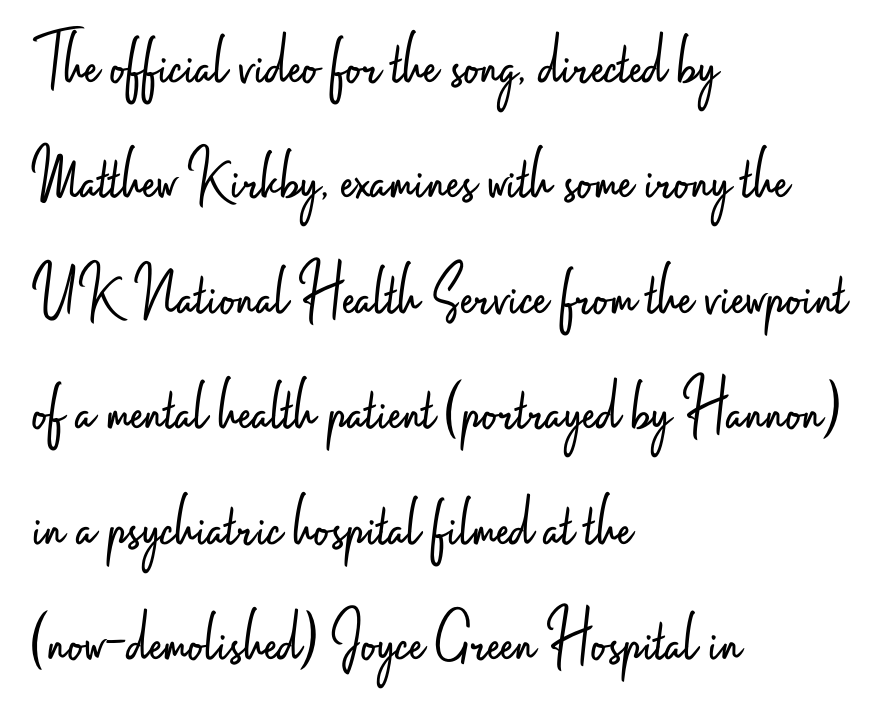
Quick note: interline space is typical. The passage shown is typed in a proportional face where columns would drift. Alignment: flush left.
